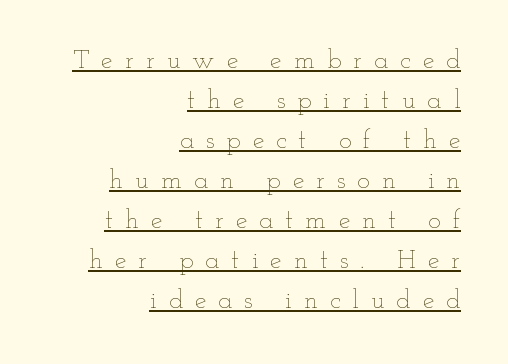
{"italic": "no", "bold": "no", "underline": "yes", "align": "right", "line_spacing": "normal", "line_spacing_ratio": 1.54, "letter_spacing": "wide", "letter_spacing_em": 0.47, "glyph_px": 26}
